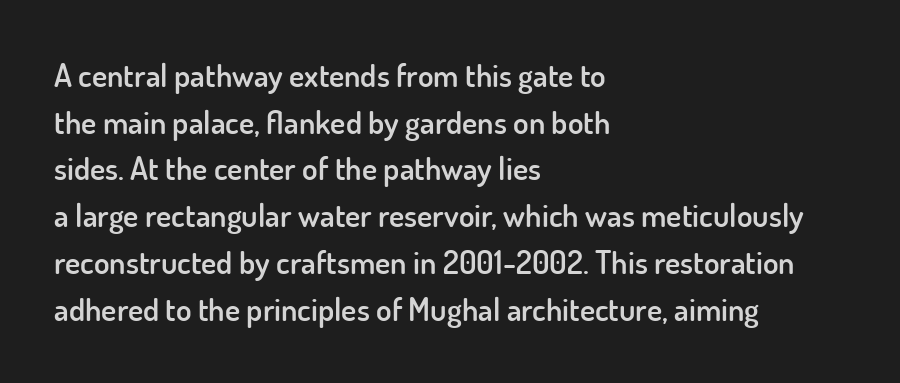
Q: Is the text bold? A: Semi-bold.
Q: Is the text italic (slanted)? A: No, it is upright.
Q: Is the typeface a serif or a sans-serif typeface? A: Sans-serif.
Q: Is the text underlined? A: No.
Q: How is the paragraph aligned? A: Left-aligned.
Q: Is the spacing between letters normal or unusually wide? A: Normal.
Q: Is the spacing between lines tight, normal or loose? A: Normal.
Q: Width (condensed, normal, or wide)? A: Normal.
Q: Stroke contrast? A: Low.
Q: x-height? A: Small.
Q: Monospaced? A: No.
